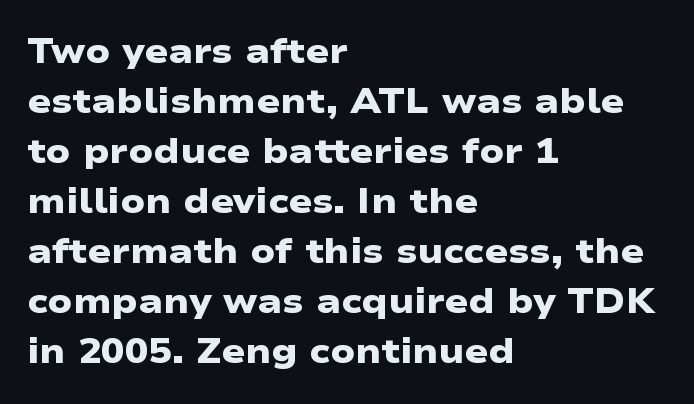
The image shows 35 px heavy, wide sans-serif type; set left-aligned, normal line spacing (1.43x), normal letter spacing, not underlined; low stroke contrast and a medium x-height.
